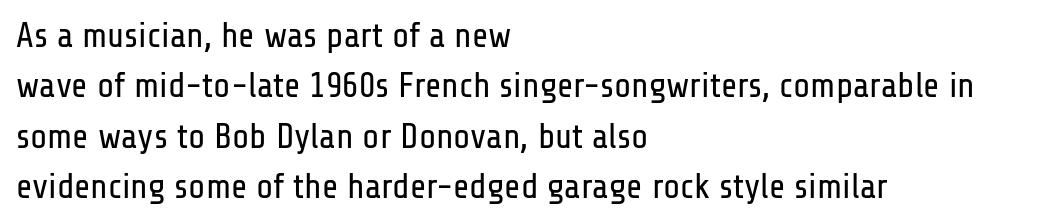
Whoever set this chose a conventional vertical rhythm. Glance below the letters and you will spot only blank space. Proportional: the letters do not fall into vertical columns. The lettering holds an erect, upright posture throughout.
